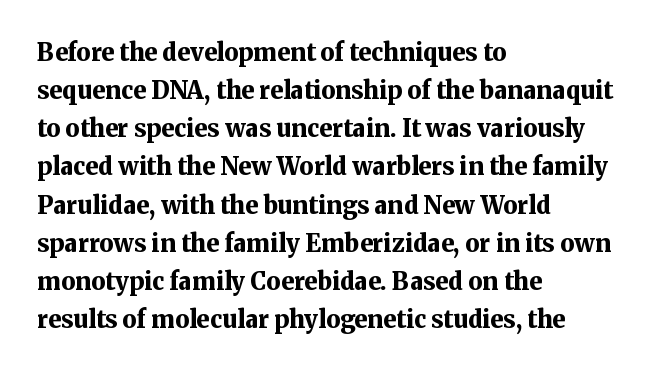
Any mark beneath the type? The region is blank. The letters stand upright; this is a roman face. The type is set solid horizontally, with unmodified tracking. Which margin do the lines hug? The left one — the right edge is uneven. The rendering uses a bold face; every stroke is thick and dark.
